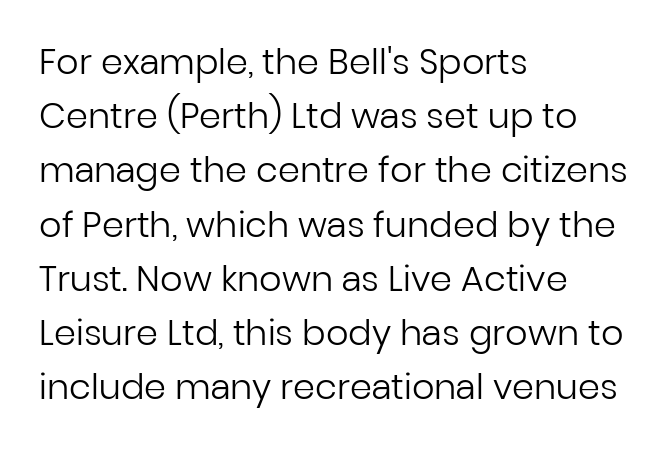
A bare baseline throughout the passage. There is no visible air inserted between adjacent glyphs. Proportional: the letters do not fall into vertical columns. Evenly set lines give the paragraph a standard silhouette. You can tell it's not italic because the verticals are truly vertical. What kind of face is this? One without serifs — a sans.
